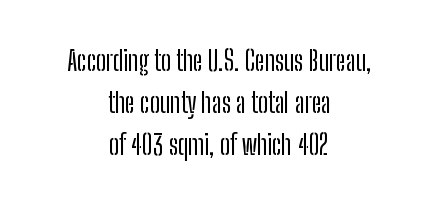
The image shows 27 px text type, upright; set centered, normal line spacing (1.55x), normal letter spacing, not underlined.
